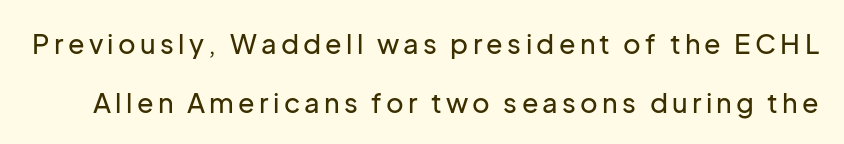
{"italic": "no", "underline": "no", "line_spacing": "loose", "line_spacing_ratio": 2.17, "glyph_px": 27}
